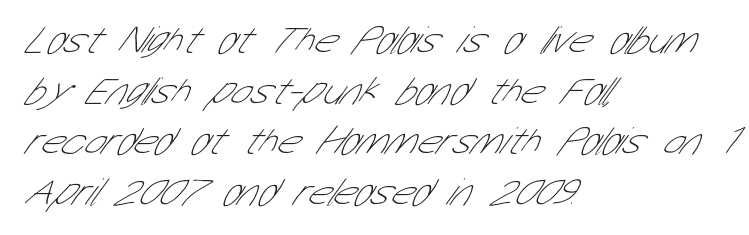
The image shows 39 px thin, condensed sans-serif type; set left-aligned, normal line spacing (1.3x), normal letter spacing, not underlined; low stroke contrast and a medium x-height.
